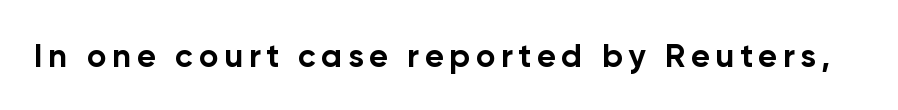
{"serif": "no", "italic": "no", "bold": "yes", "weight": "bold", "width": "normal", "stroke_contrast": "low", "x_height": "medium", "monospaced": "no", "underline": "no", "glyph_px": 33}
